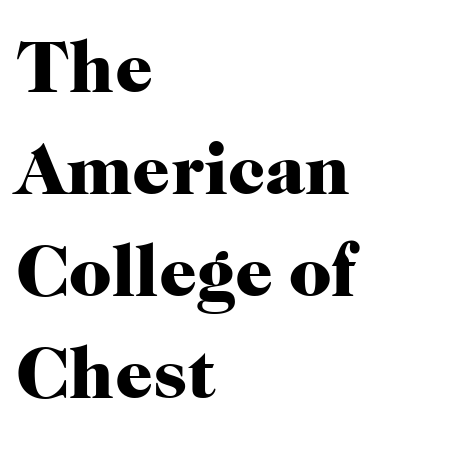
{"serif": "yes", "italic": "no", "bold": "yes", "weight": "heavy", "width": "normal", "stroke_contrast": "high", "x_height": "medium", "monospaced": "no", "underline": "no", "align": "left", "line_spacing": "normal", "line_spacing_ratio": 1.38, "letter_spacing": "normal", "letter_spacing_em": 0.0, "glyph_px": 74}
